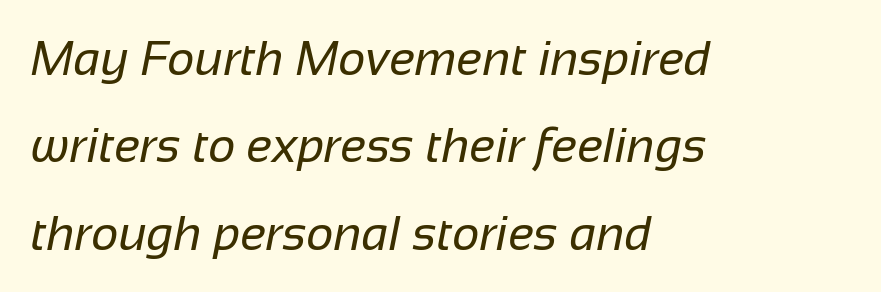
{"serif": "no", "bold": "no", "weight": "regular", "width": "normal", "stroke_contrast": "low", "x_height": "medium", "monospaced": "no", "underline": "no", "align": "left", "line_spacing_ratio": 1.82, "letter_spacing": "normal", "letter_spacing_em": 0.0, "glyph_px": 48}
